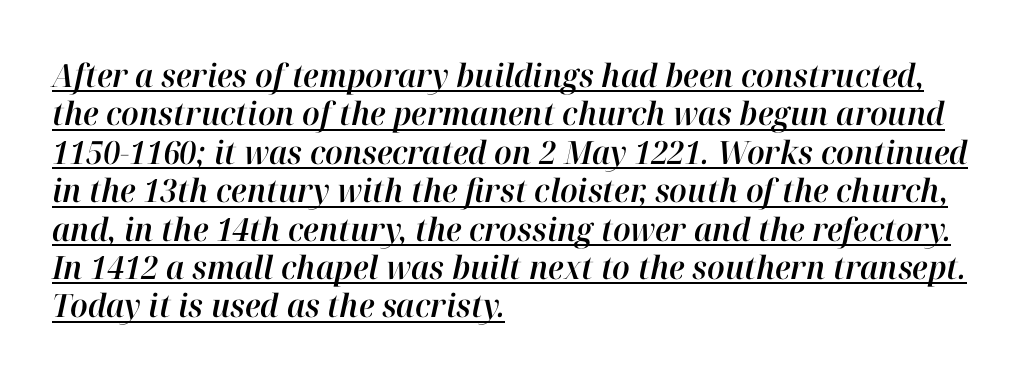
The passage shown leans; its letterforms are oblique. Inter-character spacing is left at the font's built-in metrics. The face used here is proportionally spaced, like ordinary book or web type. The passage shown is underscored from start to finish.
